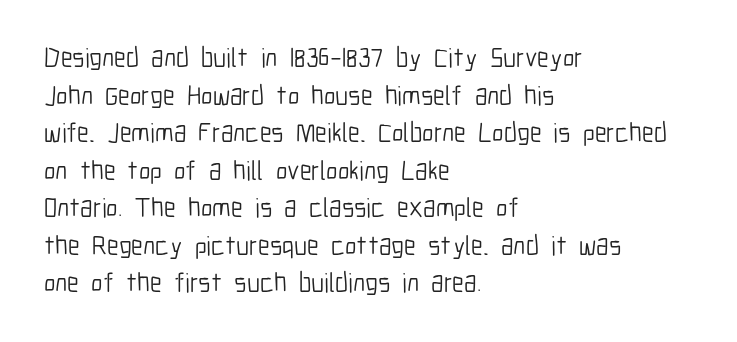
Notice how the stems are strictly vertical — no italics here. A bare baseline throughout the passage. Inter-character spacing is left at the font's built-in metrics. Vertical spacing — default. The ragged edge is on the right, which tells us the setting is flush left. The font sits on the lighter half of the weight spectrum, regular included.
